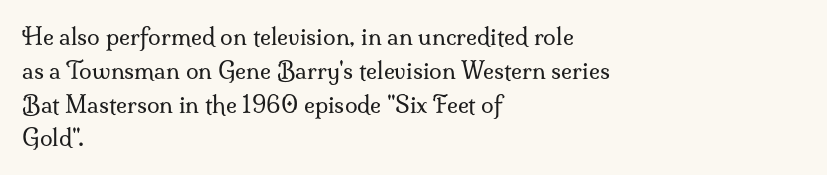
{"italic": "no", "bold": "no", "underline": "no", "align": "left", "line_spacing": "normal", "line_spacing_ratio": 1.47, "letter_spacing": "normal", "letter_spacing_em": 0.0, "glyph_px": 23}
